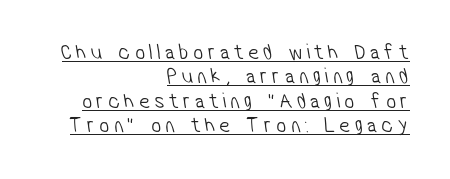
Every row of glyphs terminates at an identical x-position on the right. Each line of the rendering has a horizontal stroke beneath the glyphs. Quick note: interline space is minimal. The passage shown is not bold in any degree. The tracking reads as deliberately expanded to a designer's eye.
